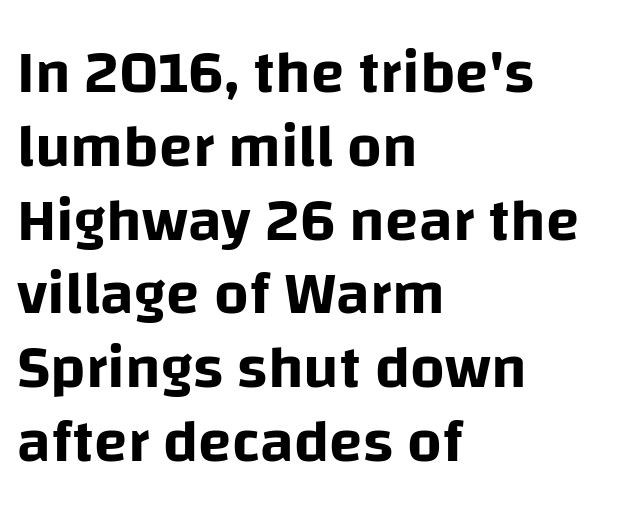
The image shows 61 px sans-serif type, upright; set left-aligned, line spacing 1.21x, normal letter spacing, not underlined; low stroke contrast and a large x-height.
